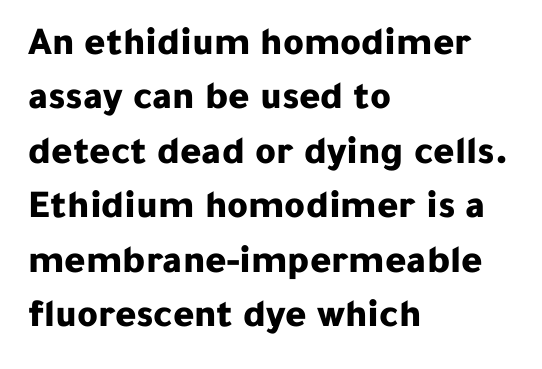
{"serif": "no", "italic": "no", "bold": "yes", "weight": "bold", "width": "normal", "stroke_contrast": "low", "x_height": "medium", "monospaced": "no", "underline": "no", "align": "left", "line_spacing": "normal", "line_spacing_ratio": 1.36, "letter_spacing": "normal", "letter_spacing_em": 0.0, "glyph_px": 40}
